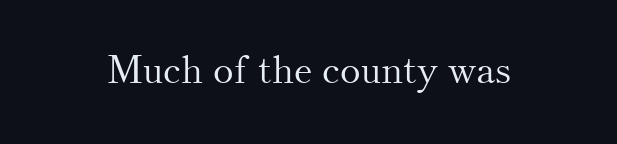
A light-to-regular cut is what we see here. Rendered with straight, roman letterforms. The text was rendered using a seriffed face with decorative stroke endings. Standard letterfit; no display-style spreading of the glyphs. The rendering uses natural spacing where letterforms have individual widths.
